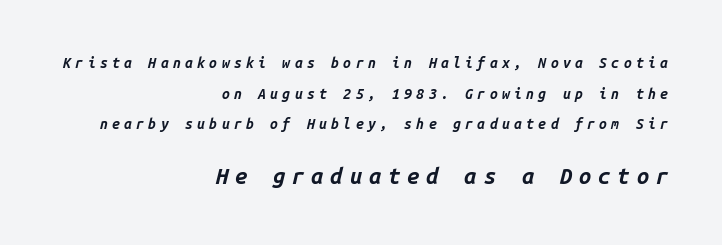
{"italic": "yes", "lean": "right", "slant_degrees": 14, "bold": "yes", "underline": "no", "align": "right", "line_spacing": "loose", "line_spacing_ratio": 2.18, "letter_spacing": "wide", "letter_spacing_em": 0.31, "larger_block": "second", "size_ratio": 1.57, "glyph_px": 22}
